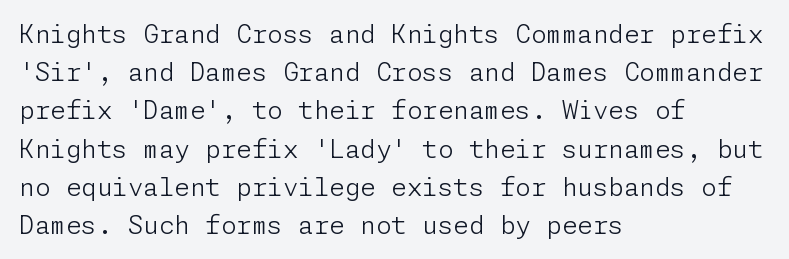
{"italic": "no", "bold": "no", "underline": "no", "align": "left", "line_spacing": "normal", "line_spacing_ratio": 1.53, "letter_spacing": "normal", "letter_spacing_em": 0.0, "glyph_px": 25}
